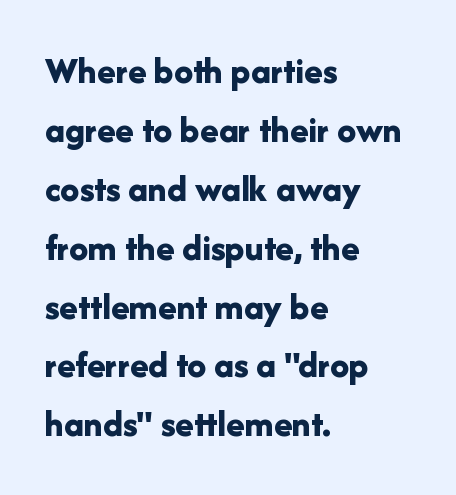
The image shows 38 px bold sans-serif type, upright; set left-aligned, normal line spacing (1.55x), normal letter spacing, not underlined; low stroke contrast and a medium x-height.
